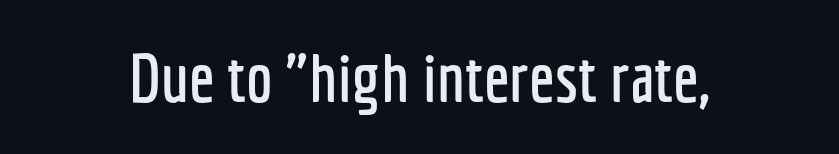
In terms of letterspacing, this is plain default setting. A typesetter would label this face a sans. These lines are rendered in a variable-pitch font. Rule under the text: the space is simply empty.
